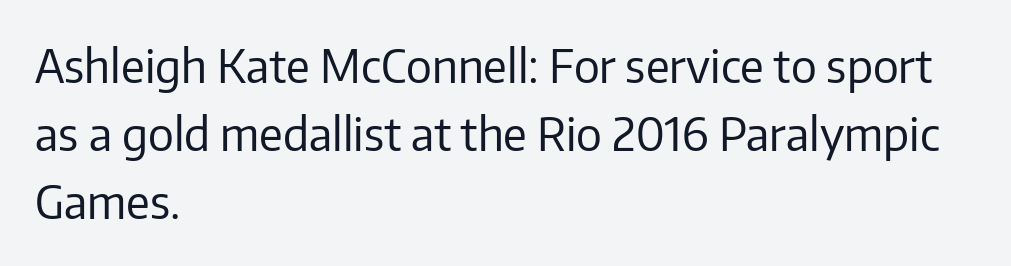
Q: Is the text bold? A: No.
Q: Is the text italic (slanted)? A: No, it is upright.
Q: Is the typeface a serif or a sans-serif typeface? A: Sans-serif.
Q: Is the text underlined? A: No.
Q: How is the paragraph aligned? A: Left-aligned.
Q: Is the spacing between letters normal or unusually wide? A: Normal.
Q: Is the spacing between lines tight, normal or loose? A: Normal.
Q: Width (condensed, normal, or wide)? A: Normal.
Q: Stroke contrast? A: Low.
Q: x-height? A: Medium.
Q: Monospaced? A: No.
